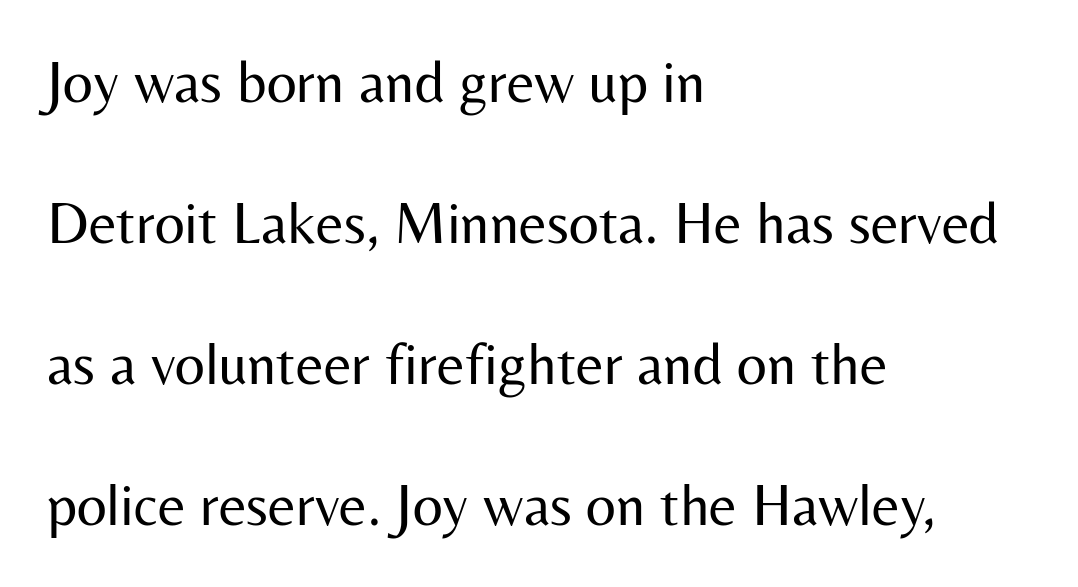
{"serif": "no", "italic": "no", "bold": "no", "weight": "regular", "width": "normal", "stroke_contrast": "medium", "x_height": "medium", "monospaced": "no", "underline": "no", "align": "left", "line_spacing": "loose", "line_spacing_ratio": 2.39, "letter_spacing": "normal", "letter_spacing_em": 0.0, "glyph_px": 59}
